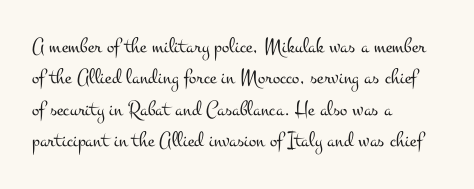
The line-height multiplier appears to be the usual default. The ragged edge is on the right, which tells us the setting is flush left. This sample uses plain, unmodified letter spacing. No letter is thick-stroked: the sample isn't bold.
